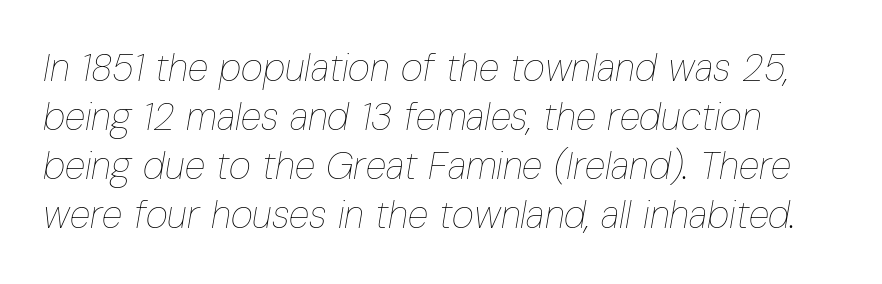
{"italic": "yes", "lean": "right", "slant_degrees": 10, "bold": "no", "weight": "thin", "width": "condensed", "stroke_contrast": "low", "x_height": "medium", "monospaced": "no", "underline": "no", "line_spacing": "normal", "line_spacing_ratio": 1.29, "letter_spacing": "normal", "letter_spacing_em": 0.0, "glyph_px": 38}
